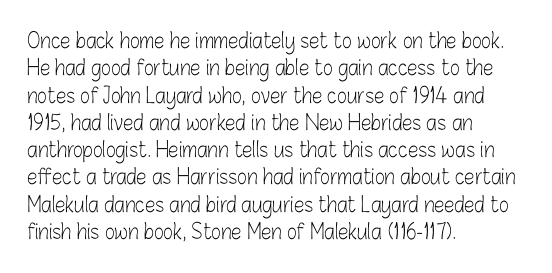
{"italic": "no", "bold": "no", "underline": "no", "align": "left", "line_spacing": "normal", "line_spacing_ratio": 1.3, "letter_spacing": "normal", "letter_spacing_em": 0.0, "glyph_px": 21}
